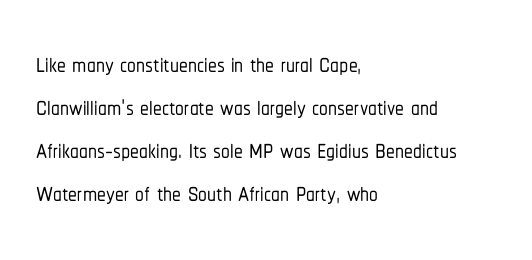
{"serif": "no", "italic": "no", "width": "condensed", "stroke_contrast": "low", "x_height": "medium", "monospaced": "no", "underline": "no", "align": "left", "line_spacing_ratio": 1.23, "letter_spacing": "normal", "letter_spacing_em": 0.0, "glyph_px": 35}
